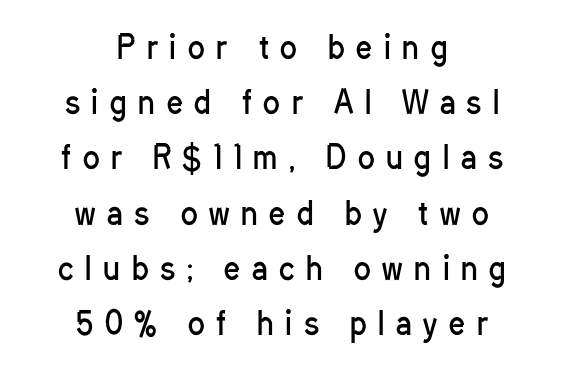
{"serif": "no", "italic": "no", "bold": "no", "weight": "regular", "width": "condensed", "stroke_contrast": "low", "x_height": "medium", "monospaced": "no", "underline": "no", "align": "center", "line_spacing_ratio": 1.78, "letter_spacing": "wide", "letter_spacing_em": 0.38, "glyph_px": 31}
